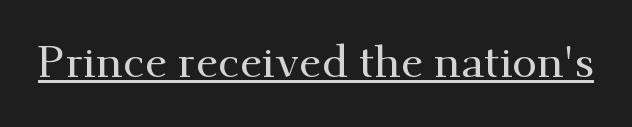
The image shows 45 px serif type, upright; set normal letter spacing, underlined; medium stroke contrast and a small x-height.
